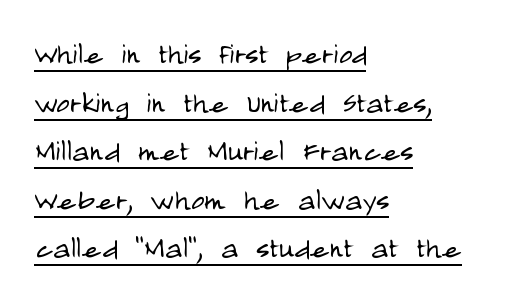
Looks like someone drew a line under every word here. These glyphs show unthickened strokes, regular width or finer. Are there feet on the stems? There aren't — it's a sans. If you drew a line through each stem, it would be perfectly vertical. Proportional: the letters do not fall into vertical columns.
